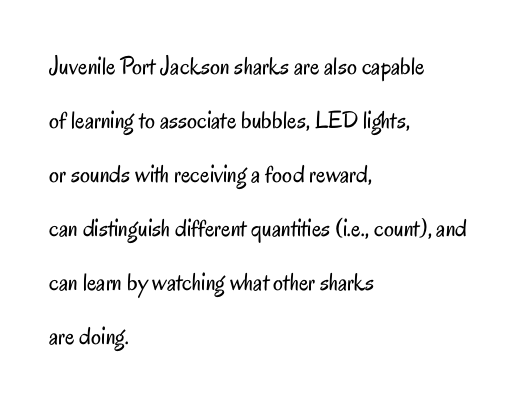
{"italic": "no", "bold": "no", "underline": "no", "align": "left", "line_spacing": "loose", "line_spacing_ratio": 2.16, "letter_spacing": "normal", "letter_spacing_em": 0.0, "glyph_px": 25}
